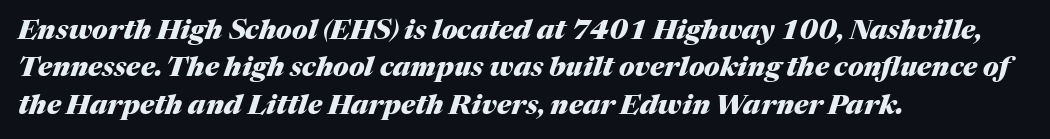
{"italic": "yes", "lean": "right", "slant_degrees": 17, "bold": "yes", "underline": "no", "align": "left", "line_spacing": "normal", "line_spacing_ratio": 1.38, "letter_spacing": "normal", "letter_spacing_em": 0.0, "glyph_px": 27}
